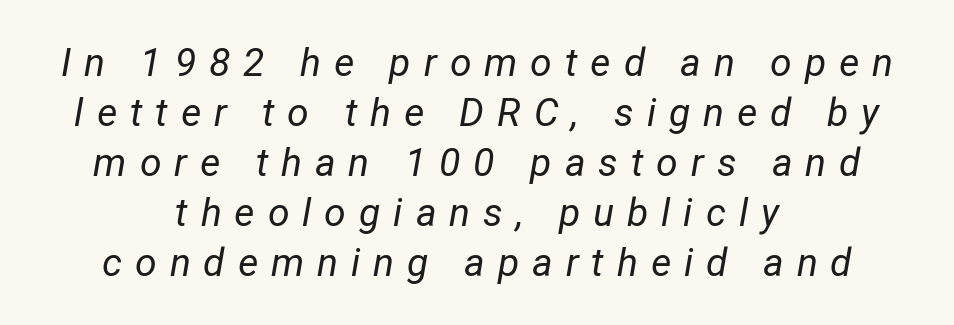
Q: Is the text bold? A: No.
Q: Is the text italic (slanted)? A: Yes, it leans right by about 12 degrees.
Q: Is the text underlined? A: No.
Q: How is the paragraph aligned? A: Centered.
Q: Is the spacing between letters normal or unusually wide? A: Unusually wide.
Q: Is the spacing between lines tight, normal or loose? A: Normal.
Q: Width (condensed, normal, or wide)? A: Normal.
Q: Stroke contrast? A: Low.
Q: x-height? A: Medium.
Q: Monospaced? A: No.
